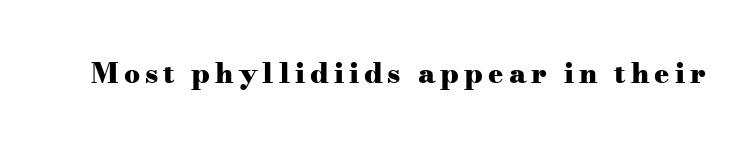
{"serif": "yes", "italic": "no", "bold": "yes", "weight": "heavy", "width": "wide", "stroke_contrast": "medium", "x_height": "small", "monospaced": "no", "underline": "no", "glyph_px": 28}
